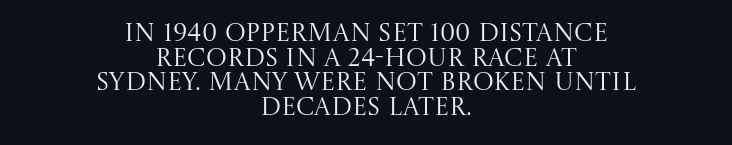
{"italic": "no", "bold": "no", "underline": "no", "align": "center", "line_spacing": "tight", "line_spacing_ratio": 0.99, "letter_spacing": "normal", "letter_spacing_em": 0.0, "glyph_px": 25}
